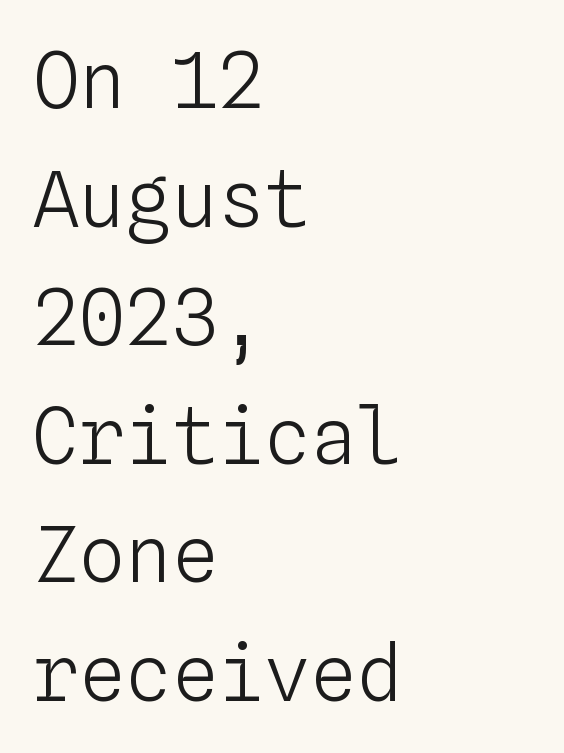
Q: Is the text bold? A: No.
Q: Is the text italic (slanted)? A: No, it is upright.
Q: Is the text underlined? A: No.
Q: How is the paragraph aligned? A: Left-aligned.
Q: Is the spacing between letters normal or unusually wide? A: Normal.
Q: Is the spacing between lines tight, normal or loose? A: Normal.
Q: Width (condensed, normal, or wide)? A: Normal.
Q: Stroke contrast? A: Low.
Q: x-height? A: Medium.
Q: Monospaced? A: Yes.
